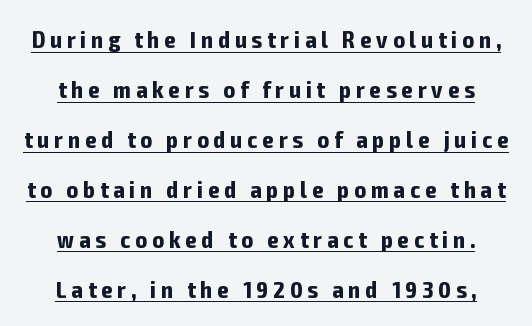
Q: Is the text bold? A: Yes.
Q: Is the text italic (slanted)? A: No, it is upright.
Q: Is the text underlined? A: Yes.
Q: Is the spacing between letters normal or unusually wide? A: Unusually wide.
Q: Is the spacing between lines tight, normal or loose? A: Loose.
